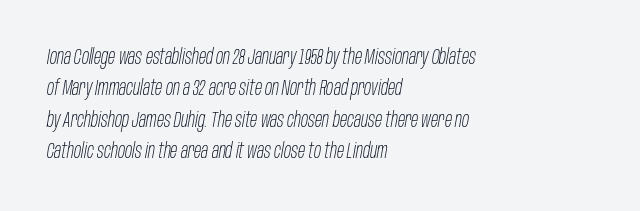
Q: Is the text bold? A: No.
Q: Is the text italic (slanted)? A: Yes, it leans right by about 10 degrees.
Q: Is the text underlined? A: No.
Q: How is the paragraph aligned? A: Left-aligned.
Q: Is the spacing between letters normal or unusually wide? A: Normal.
Q: Is the spacing between lines tight, normal or loose? A: Normal.
